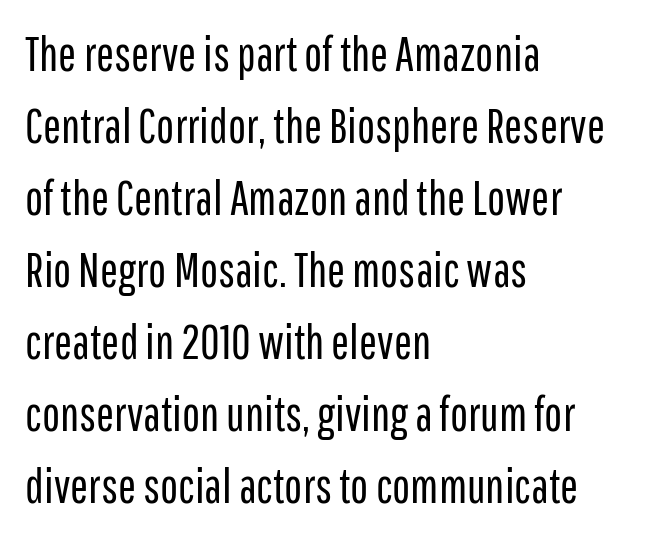
Q: Is the text bold? A: No.
Q: Is the text italic (slanted)? A: No, it is upright.
Q: Is the typeface a serif or a sans-serif typeface? A: Sans-serif.
Q: Is the text underlined? A: No.
Q: How is the paragraph aligned? A: Left-aligned.
Q: Is the spacing between letters normal or unusually wide? A: Normal.
Q: Is the spacing between lines tight, normal or loose? A: Normal.
Q: Width (condensed, normal, or wide)? A: Condensed.
Q: Stroke contrast? A: Low.
Q: x-height? A: Medium.
Q: Monospaced? A: No.
